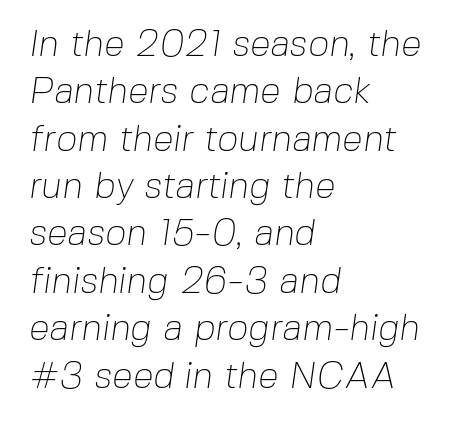
Typeset ragged right — the left edge is the straight one. Observe the ordinary spacing: letters are neighbours, not strangers. The passage shown is not underscored anywhere. Varying glyph widths throughout — classic text-font behaviour. These lines are composed in type without serifs. The rows are spaced the way most documents space them.
